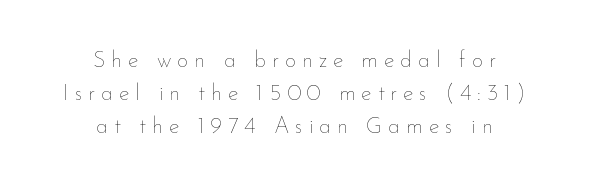
The typesetter chose a symmetrical, centered arrangement here. Designer's note — italics off, roman on. The gaps between neighbouring characters are conspicuously large. Type without underlining.
